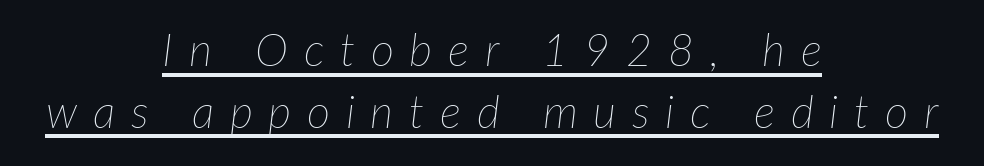
Do the characters align in a grid? No, the font is proportional. This sample uses expanded letter spacing, leaving extra air between glyphs. Casual observation: everything's sitting right in the middle. The passage shown leans; its letterforms are oblique. Normally led — the rows are evenly, conventionally spaced. The rendered words wear a rule along their underside.
